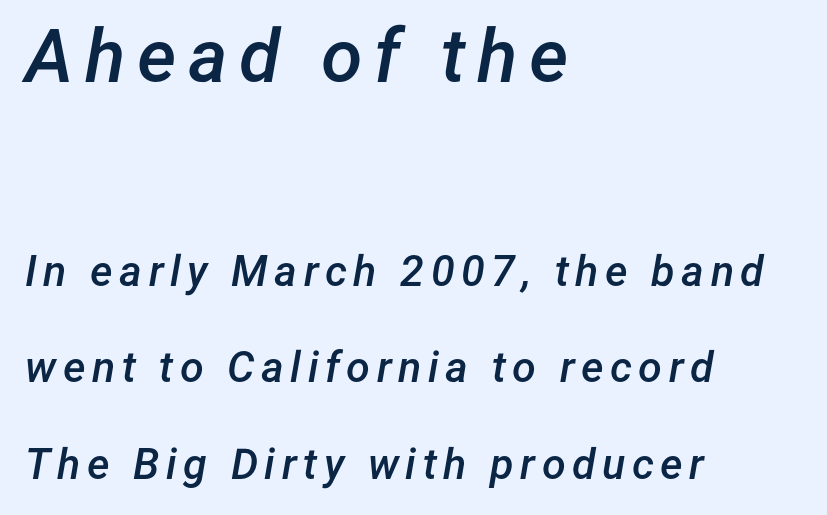
Q: Is the text bold? A: Semi-bold.
Q: Is the text italic (slanted)? A: Yes, it leans right by about 12 degrees.
Q: Is the text underlined? A: No.
Q: How is the paragraph aligned? A: Left-aligned.
Q: Is the spacing between lines tight, normal or loose? A: Loose.
Q: Which block of text is set in a larger size, the first (top) or the second (bottom)? A: The first (top) one.
Q: Width (condensed, normal, or wide)? A: Normal.
Q: Stroke contrast? A: Low.
Q: x-height? A: Medium.
Q: Monospaced? A: No.
